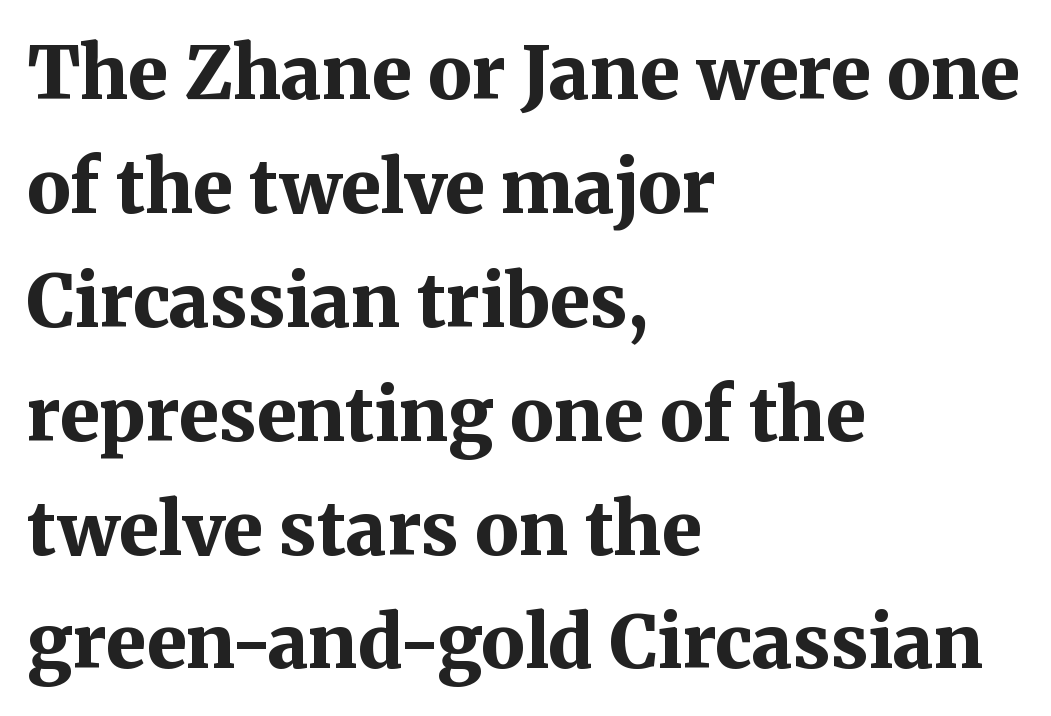
Students, note that the glyphs here touch the page at normal intervals. The space directly below the letters is spotless. This rendering uses left alignment, leaving the right contour irregular. On the weight axis this lands at bold, roughly 700. A typesetter would label this face a serif.
